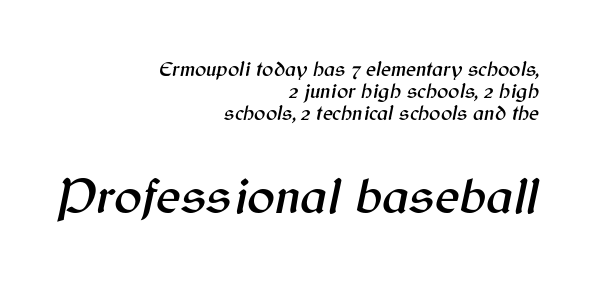
The space beneath each line is pristine and unruled. Type size steps up from the first block to the second. The horizontal fit of the characters is conventional and even. Quick note: interline space is minimal.
